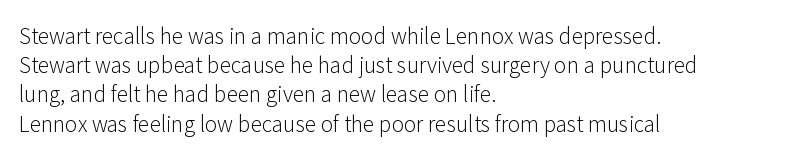
Tracking here is standard; glyphs follow each other at the usual distance. Heft: none added — not bold. These lines are set flush left with a ragged right edge. The letters stand straight up with perfectly vertical stems. Has an underline been added? It has not.
